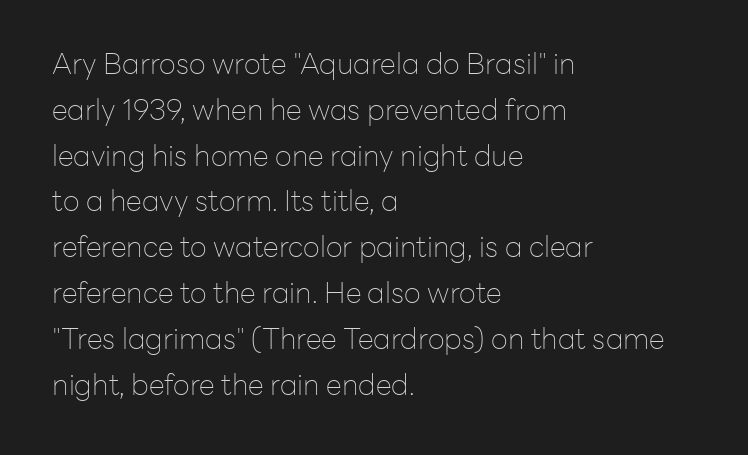
The face used here is proportionally spaced, like ordinary book or web type. Rule under the text: the space is simply empty. This rendering employs a face without finishing strokes, i.e., a sans-serif. The rag falls on the right side of this text block. Heft: none added — not bold.
